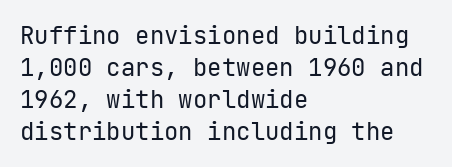
A bare baseline throughout the passage. Does the lettering tilt? It doesn't — this is upright. Leftover space on each line is placed entirely after the last word. Regarding leading, the lines here are spaced in the standard way. Inter-character spacing is left at the font's built-in metrics. Compared with a typical body face, this is equally light or lighter still.
